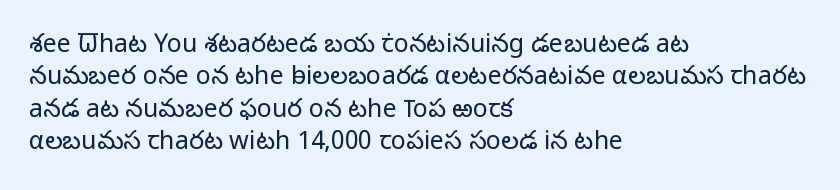
{"italic": "no", "bold": "no", "underline": "no", "align": "left", "line_spacing": "normal", "line_spacing_ratio": 1.3, "letter_spacing": "normal", "letter_spacing_em": 0.0, "glyph_px": 25}
